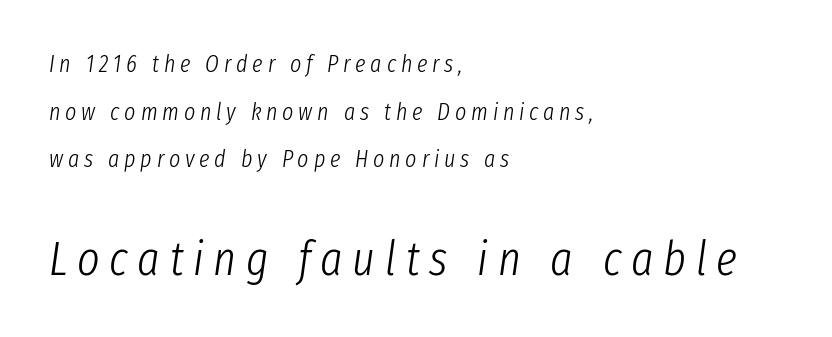
The image shows 48 px light, condensed type, italic (leaning right); set left-aligned, loose line spacing (1.98x), unusually wide letter spacing (+0.2 em), not underlined; the second (bottom) block is 2.0x larger; low stroke contrast and a medium x-height.
